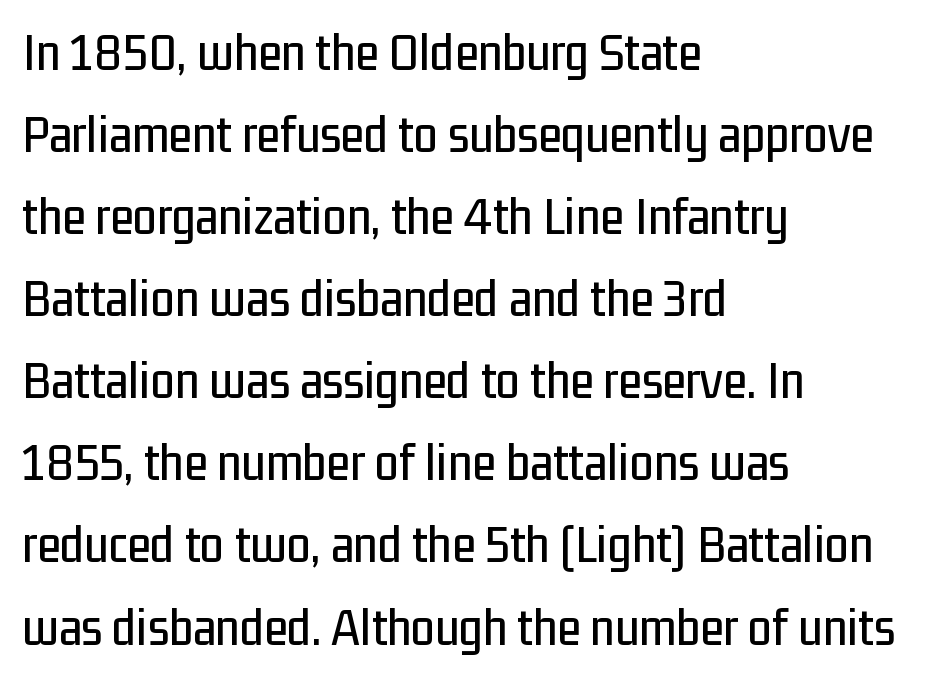
{"serif": "no", "italic": "no", "width": "condensed", "stroke_contrast": "low", "x_height": "medium", "monospaced": "no", "underline": "no", "align": "left", "line_spacing": "normal", "line_spacing_ratio": 1.52, "letter_spacing": "normal", "letter_spacing_em": 0.0, "glyph_px": 54}
